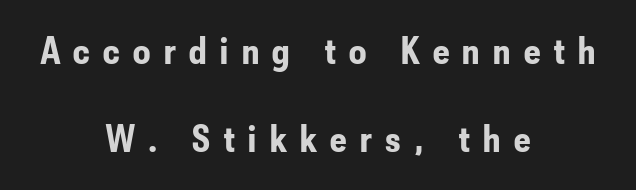
Q: Is the text bold? A: Yes.
Q: Is the text italic (slanted)? A: No, it is upright.
Q: Is the typeface a serif or a sans-serif typeface? A: Sans-serif.
Q: Is the text underlined? A: No.
Q: How is the paragraph aligned? A: Centered.
Q: Is the spacing between letters normal or unusually wide? A: Unusually wide.
Q: Is the spacing between lines tight, normal or loose? A: Loose.
Q: Width (condensed, normal, or wide)? A: Condensed.
Q: Stroke contrast? A: Low.
Q: x-height? A: Small.
Q: Monospaced? A: No.
